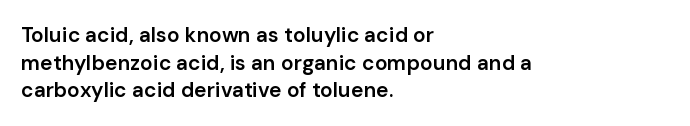
Q: Is the text bold? A: Semi-bold.
Q: Is the text italic (slanted)? A: No, it is upright.
Q: Is the text underlined? A: No.
Q: How is the paragraph aligned? A: Left-aligned.
Q: Is the spacing between letters normal or unusually wide? A: Normal.
Q: Is the spacing between lines tight, normal or loose? A: Normal.
